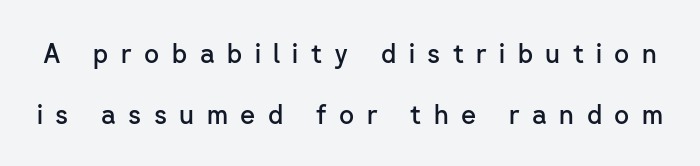
Q: Is the text bold? A: Semi-bold.
Q: Is the text italic (slanted)? A: No, it is upright.
Q: Is the text underlined? A: No.
Q: Is the spacing between letters normal or unusually wide? A: Unusually wide.
Q: Is the spacing between lines tight, normal or loose? A: Loose.
